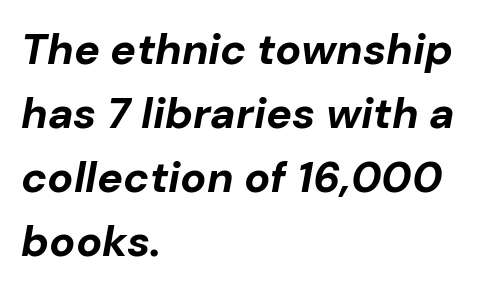
The rendering uses a bold face; every stroke is thick and dark. Characters are canted at an angle relative to the baseline's perpendicular. The specimen omits any rule beneath the text block's lines. Honestly, the row spacing looks completely unremarkable. Every row of glyphs begins at an identical x-position on the left. This rendering leaves character spacing at its baseline value.
